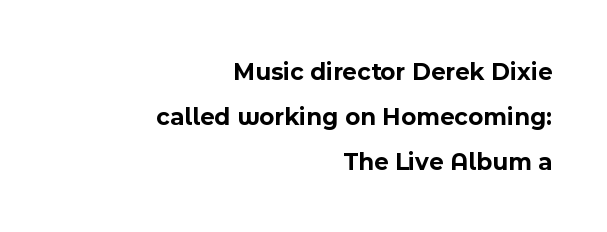
Students, this is bold: see how much ink each stroke carries. All the whitespace from short lines collects on the left. No extra tracking has been applied to these lines. The string is rendered with underlining switched off.
